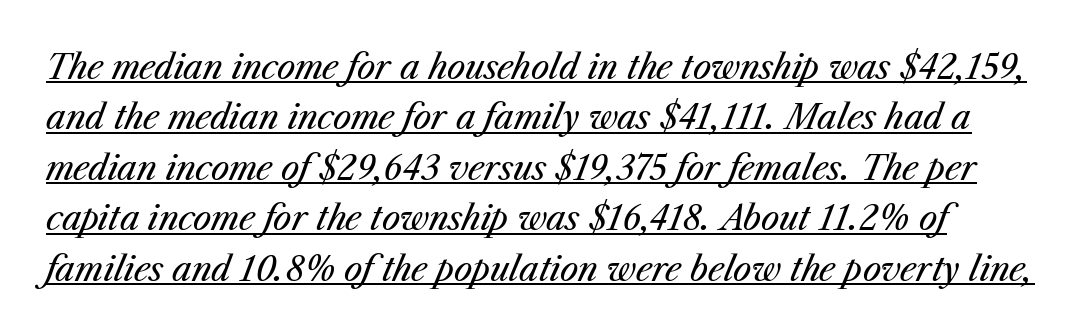
The image shows 33 px regular-weight type, italic (leaning right); set normal line spacing (1.53x), normal letter spacing, underlined; medium stroke contrast and a medium x-height.
